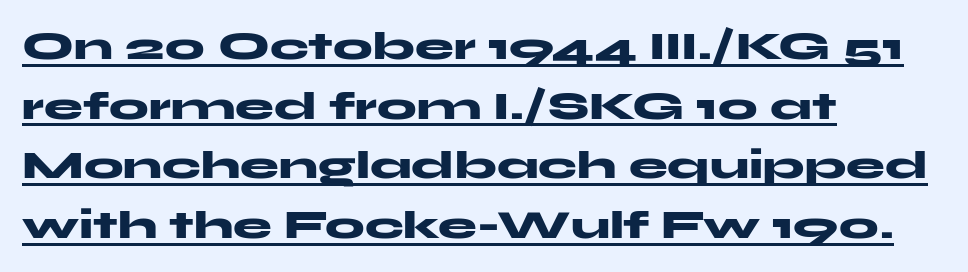
A typesetter would call this proportional, since set widths differ per character. The strokes are fattened all the way to bold. Horizontal alignment here is leftward, the default for most running prose. Quick note: underline on. Default kerning and tracking; the words read as compact shapes. This is roman type, the default non-slanted kind.
